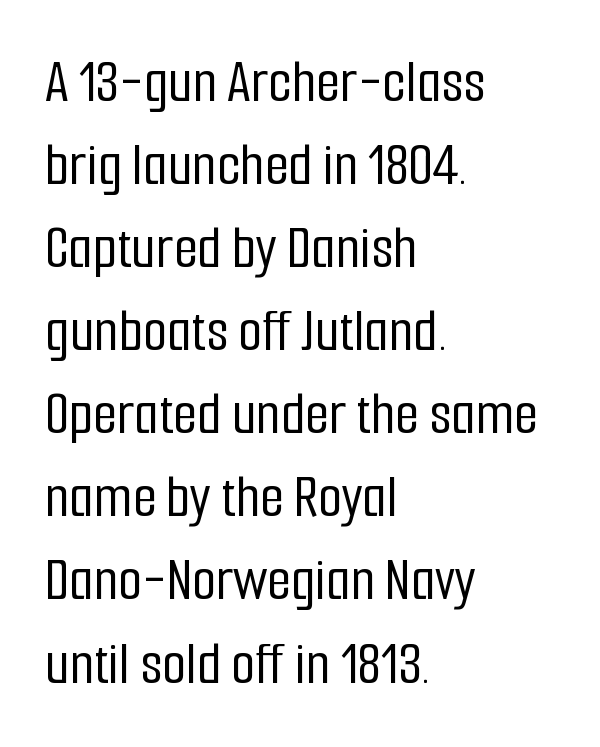
The image shows 62 px condensed sans-serif type, upright; set left-aligned, normal line spacing (1.34x), normal letter spacing, not underlined; low stroke contrast and a medium x-height.
